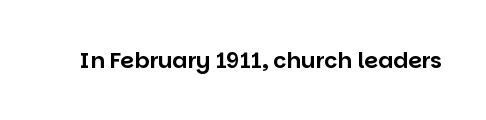
{"italic": "no", "underline": "no", "letter_spacing": "normal", "letter_spacing_em": 0.0, "glyph_px": 22}
